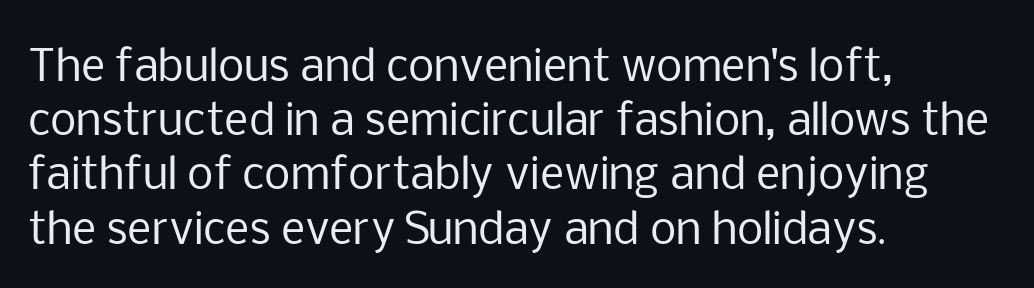
The image shows 42 px regular-weight sans-serif type, upright; set left-aligned, normal line spacing (1.29x), normal letter spacing, not underlined; low stroke contrast and a medium x-height.
